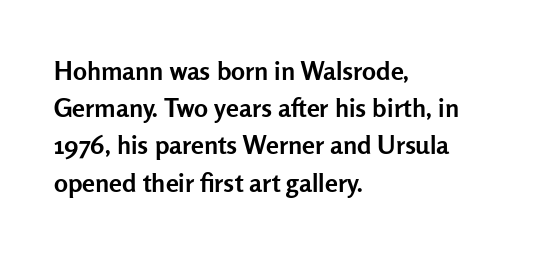
{"italic": "no", "bold": "yes", "underline": "no", "align": "left", "line_spacing": "normal", "line_spacing_ratio": 1.43, "letter_spacing": "normal", "letter_spacing_em": 0.0, "glyph_px": 26}
